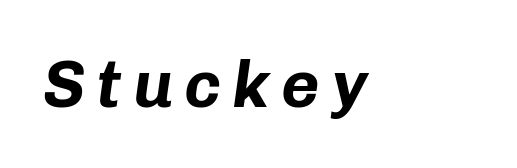
The image shows 66 px bold type, italic (leaning right); set not underlined; low stroke contrast and a medium x-height.
